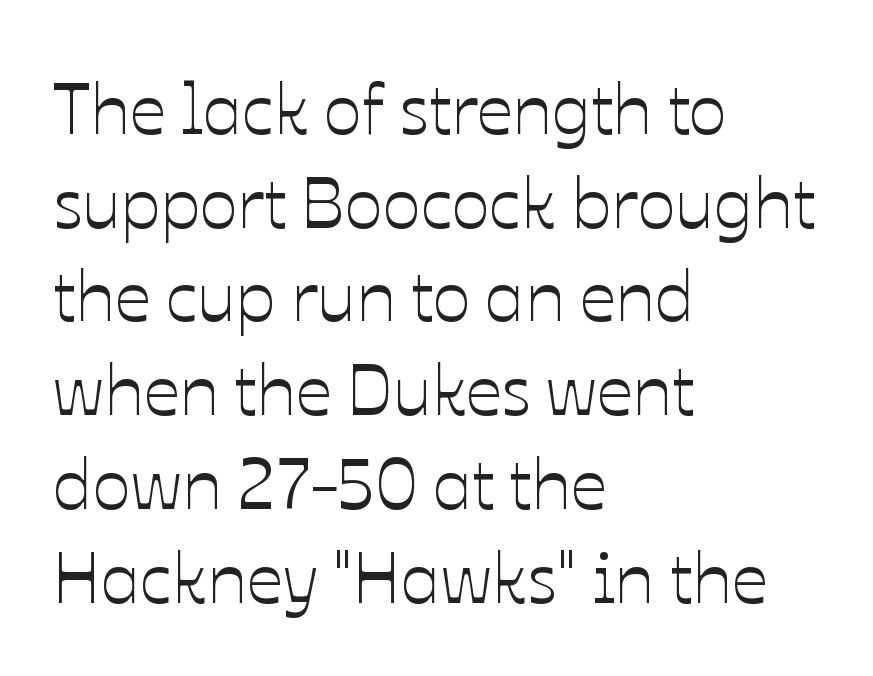
This rendering leaves character spacing at its baseline value. Notice how the passage keeps a crisp vertical edge on the left only. Each letter keeps its own natural width here, so spacing adapts to shape. Lines of text with bare space underneath. The designer left line spacing at the default. The lettering holds an erect, upright posture throughout.
